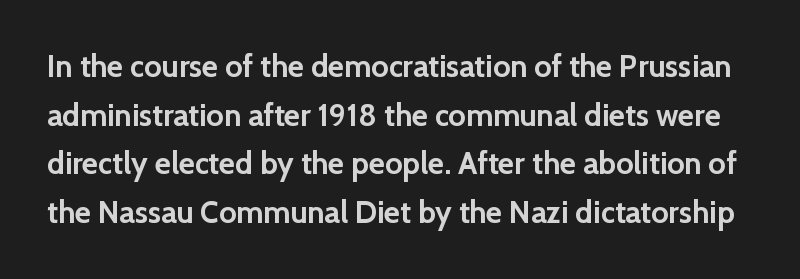
Clear beneath every line of the passage. Is the type bold? Yes — the strokes are clearly thick and heavy. Horizontal bands of white between lines are of average thickness. Think of a printed novel: that variable character pitch is what you see here. Is there any slant? The stems are plumb.
